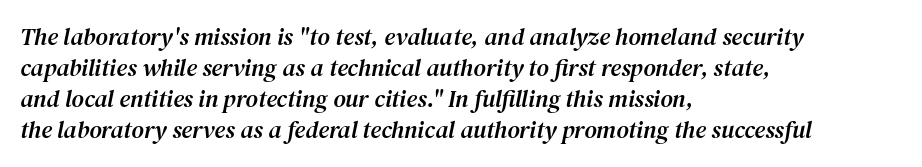
Slanted lettering throughout. Compared with typical body copy, the letter spacing here is the same. The words here are not underlined. Summary of vertical rhythm: regular, with standard interline spacing. Line beginnings align vertically; line endings do not.
